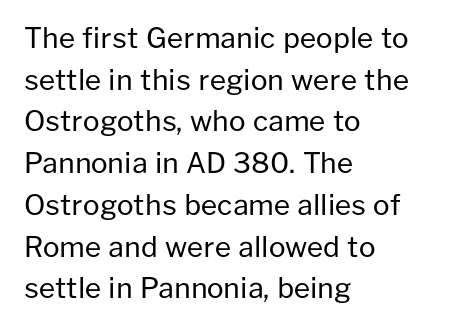
Clear beneath every line of the passage. The rows are spaced the way most documents space them. The tracking reads as untouched default to a designer's eye. The characters are drawn with everyday or finer stroke widths.
